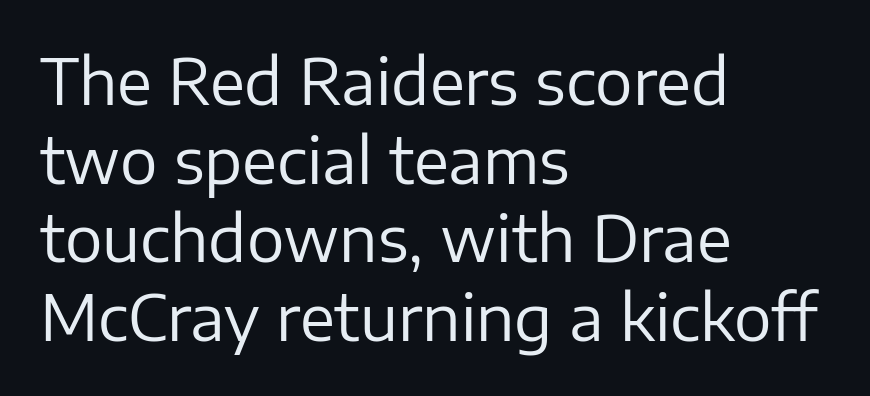
Check the space under the baseline: it is left empty. Stems here are at most as thick as an everyday book face. Italic? Not at all — the glyphs are vertical. Vertically, the passage feels balanced, rows spaced as you'd expect. Stroke terminals: plain, sans-serif.
